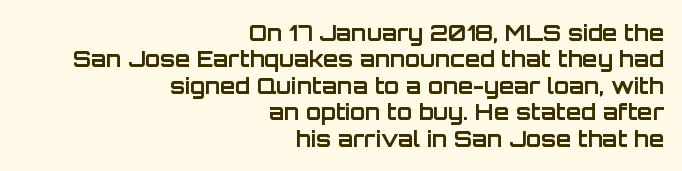
Q: Is the text bold? A: Yes.
Q: Is the text italic (slanted)? A: No, it is upright.
Q: Is the text underlined? A: No.
Q: How is the paragraph aligned? A: Right-aligned.
Q: Is the spacing between letters normal or unusually wide? A: Normal.
